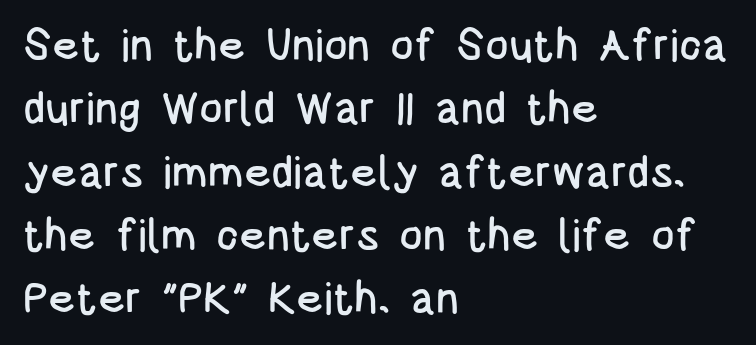
This is sans-serif lettering, the kind often seen on screens and signage. The lines sit at an ordinary, default distance from one another. The space beneath each line is pristine and unruled. This is roman type, the default non-slanted kind. Tracking value appears to be zero — textbook default spacing. The setting favours the left margin, as ordinary paragraphs usually do.
